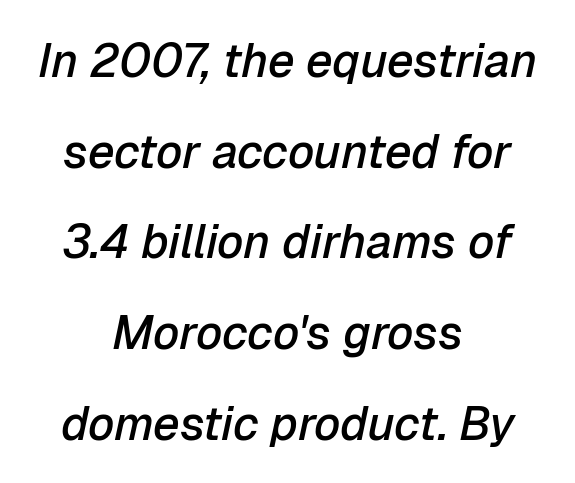
{"italic": "yes", "lean": "right", "slant_degrees": 12, "bold": "semi", "weight": "semibold", "width": "normal", "stroke_contrast": "low", "x_height": "medium", "monospaced": "no", "underline": "no", "align": "center", "line_spacing": "loose", "line_spacing_ratio": 1.93, "letter_spacing": "normal", "letter_spacing_em": 0.0, "glyph_px": 47}
